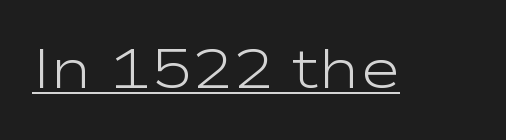
Style check: upright. This reads as an unemphasized weight, regular at the heaviest. The rendering uses natural spacing where letterforms have individual widths. These characters rest on top of a visible drawn line. Look at the tracking — it's just the regular setting, nothing added.
